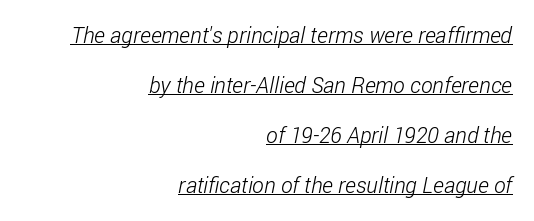
Q: Is the text bold? A: No.
Q: Is the text underlined? A: Yes.
Q: How is the paragraph aligned? A: Right-aligned.
Q: Is the spacing between letters normal or unusually wide? A: Normal.
Q: Is the spacing between lines tight, normal or loose? A: Loose.
